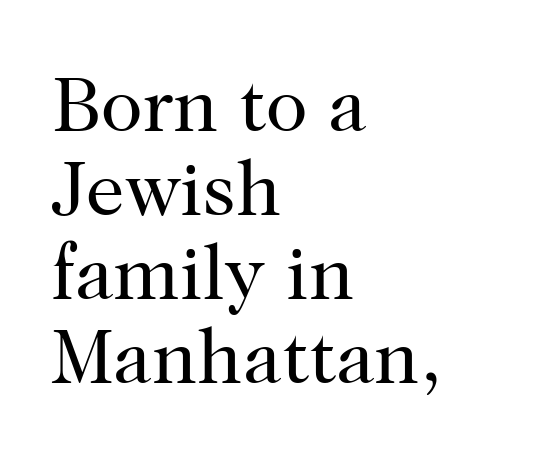
The image shows 77 px regular-weight serif type, upright; set left-aligned, tight line spacing (1.09x), normal letter spacing, not underlined; high stroke contrast and a medium x-height.
